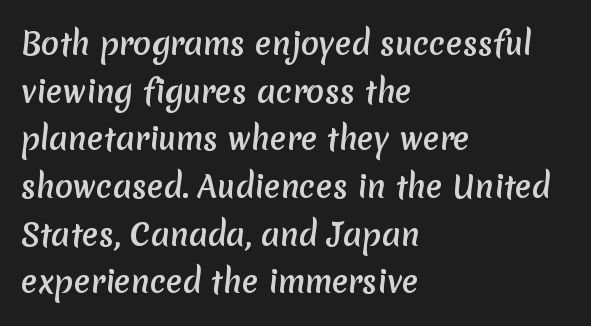
The image shows 30 px sans-serif type; set left-aligned, normal line spacing (1.59x), normal letter spacing, not underlined; medium stroke contrast and a medium x-height.
